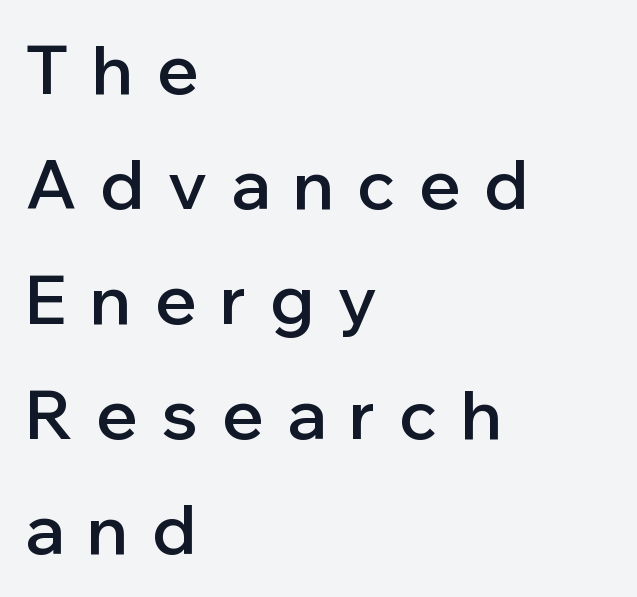
{"serif": "no", "italic": "no", "bold": "semi", "weight": "semibold", "width": "normal", "stroke_contrast": "low", "x_height": "medium", "monospaced": "no", "underline": "no", "align": "left", "line_spacing": "normal", "line_spacing_ratio": 1.69, "letter_spacing": "wide", "letter_spacing_em": 0.35, "glyph_px": 68}
